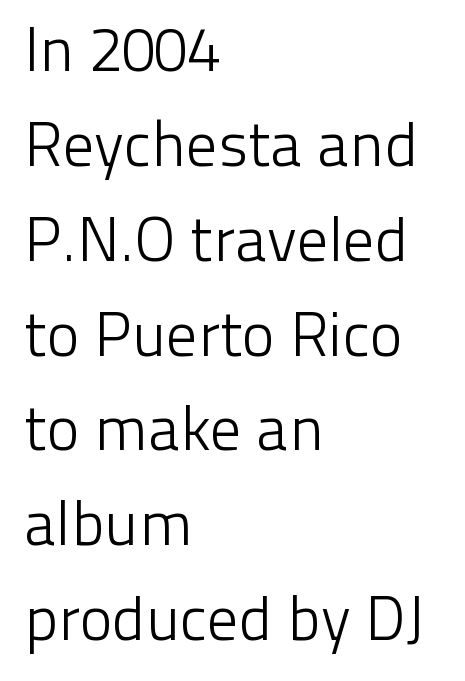
Q: Is the text bold? A: No.
Q: Is the text italic (slanted)? A: No, it is upright.
Q: Is the typeface a serif or a sans-serif typeface? A: Sans-serif.
Q: Is the text underlined? A: No.
Q: How is the paragraph aligned? A: Left-aligned.
Q: Is the spacing between letters normal or unusually wide? A: Normal.
Q: Is the spacing between lines tight, normal or loose? A: Normal.
Q: Width (condensed, normal, or wide)? A: Normal.
Q: Stroke contrast? A: Low.
Q: x-height? A: Medium.
Q: Monospaced? A: No.
